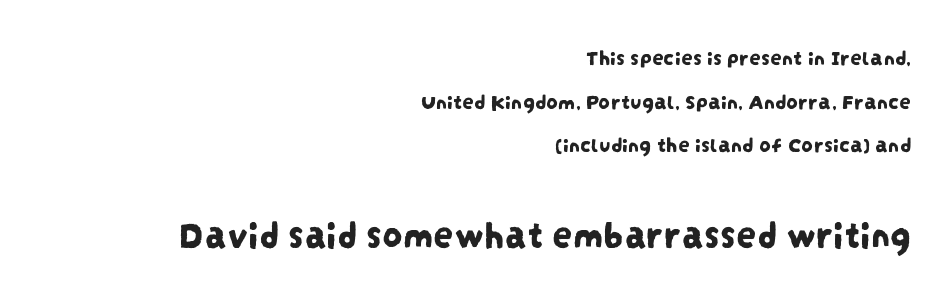
The image shows 40 px condensed sans-serif type; set right-aligned, loose line spacing (1.9x), normal letter spacing, not underlined; the second (bottom) block is 1.74x larger; low stroke contrast and a large x-height.
